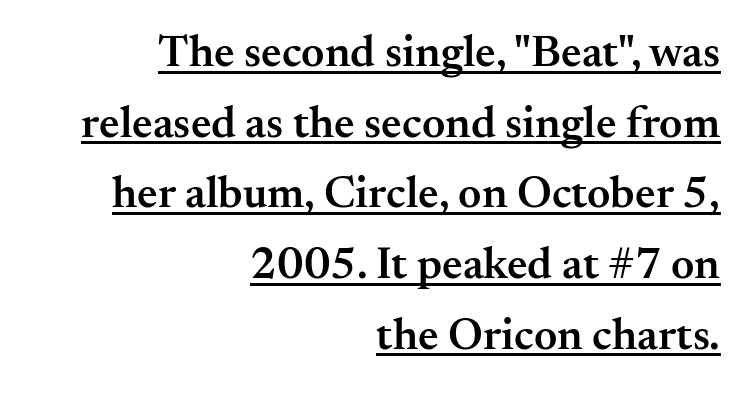
The image shows 45 px semibold serif type, upright; set right-aligned, normal line spacing (1.57x), normal letter spacing, underlined; medium stroke contrast and a small x-height.
